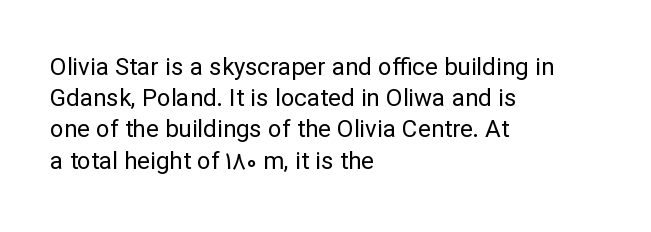
The ragged edge is on the right, which tells us the setting is flush left. The passage shown is not underscored anywhere. These lines were composed using upright roman letters. This sample uses plain, unmodified letter spacing. Reading down the column, the eye jumps a familiar distance to each next line.
